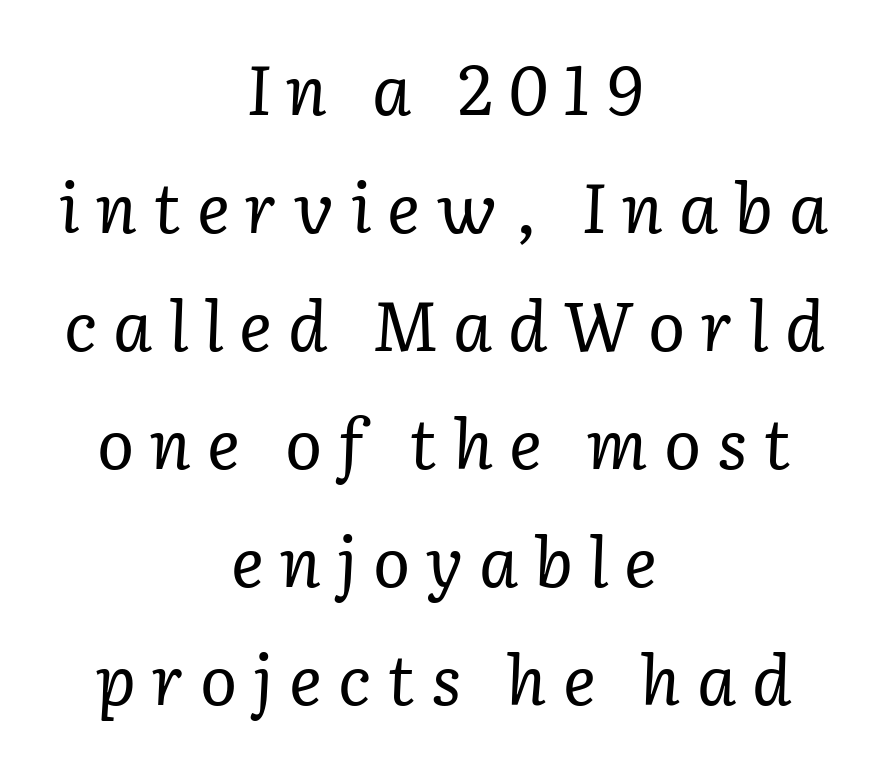
{"serif": "yes", "italic": "yes", "lean": "right", "slant_degrees": 2, "bold": "no", "weight": "regular", "width": "normal", "stroke_contrast": "low", "x_height": "medium", "monospaced": "no", "underline": "no", "align": "center", "line_spacing_ratio": 1.71, "letter_spacing": "wide", "letter_spacing_em": 0.23, "glyph_px": 69}
